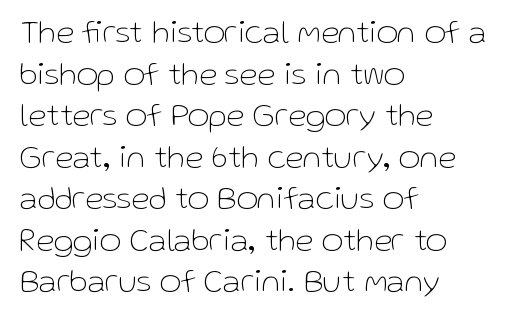
These lines are composed in type without serifs. These lines are rendered in a variable-pitch font. Weight class: somewhere from thin through regular. What stands out about the letter spacing? Nothing — it is the standard amount. The designer left line spacing at the default. The letters stand straight up with perfectly vertical stems.
